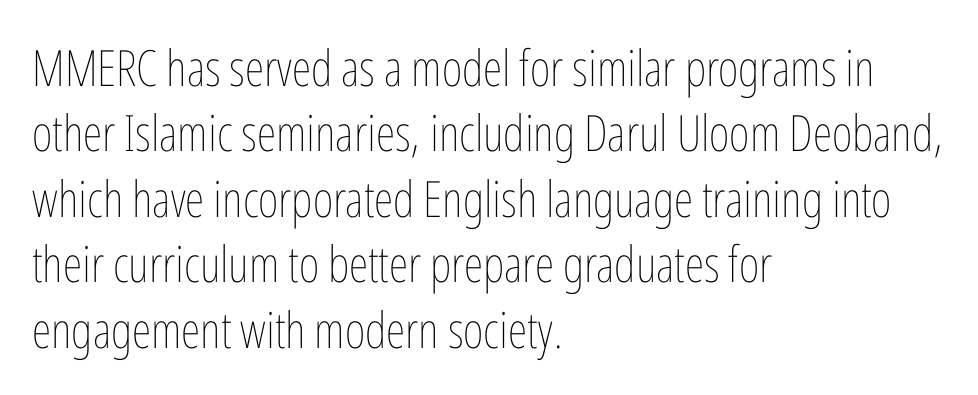
The image shows 50 px thin, condensed type, upright; set left-aligned, normal line spacing (1.31x), normal letter spacing, not underlined; low stroke contrast and a medium x-height.
